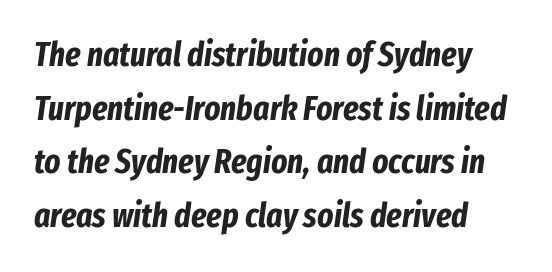
These lines keep a tight, regular rhythm from letter to letter. Would a proofreader flag this as italicized? Yes. The leading is moderate, giving the passage an even texture. Spacing verdict: proportional, widths tailored to each character.
